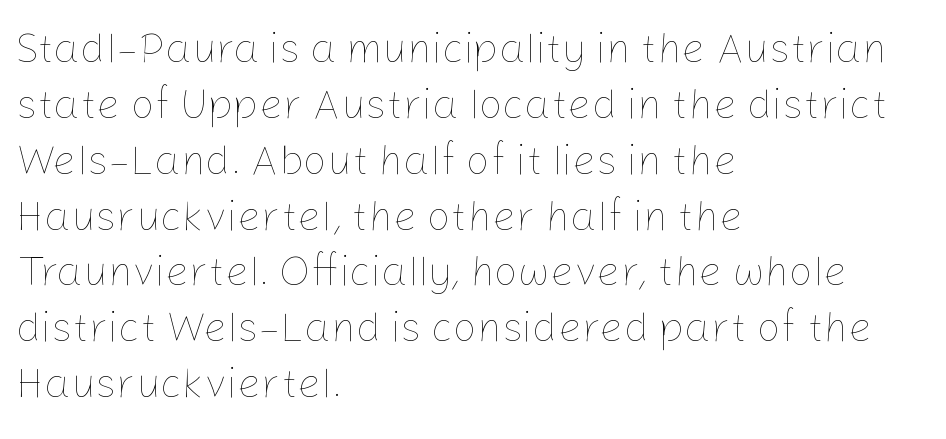
Here the designer chose a conventional face with non-uniform glyph widths. Heaviness? Minimal to ordinary, like unemphasized prose. Here the glyphs are tracked normally, forming tight word shapes. The text block is weighted toward the left margin, trailing off unevenly rightward.
